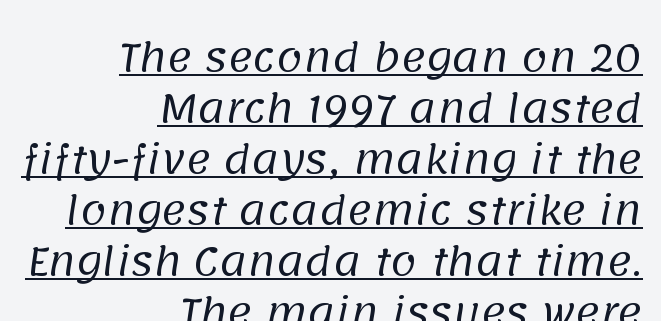
The rendering uses the underline text-decoration. Is this a fixed-width face? No — the glyphs have proportional, varying widths. Stem width sits at or under what a default text font uses. The paragraph shown leans on its right margin. Regarding leading, the lines here are spaced in the standard way.
